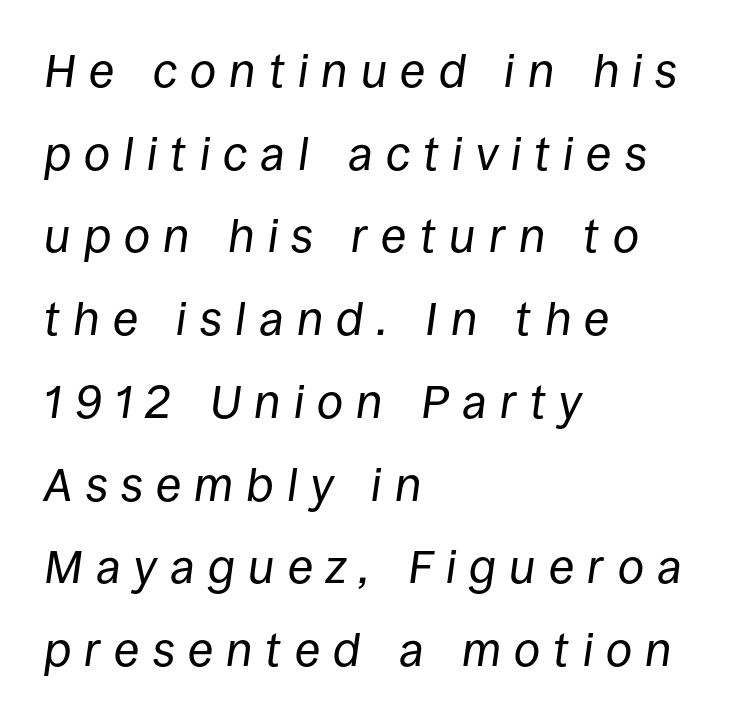
These lines stack with their left ends in a neat column. Descenders hang freely into open space. Is this a fixed-width face? No — the glyphs have proportional, varying widths. Display-style spreading of the glyphs; the letterfit is very open.
